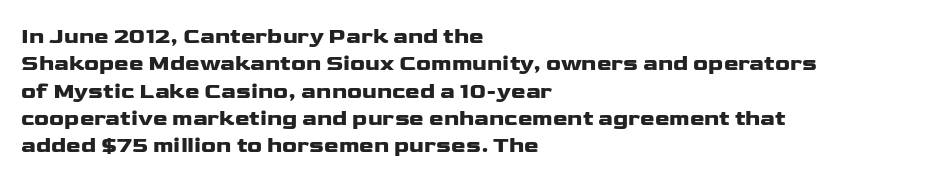
{"italic": "no", "underline": "no", "align": "left", "line_spacing_ratio": 1.24, "letter_spacing": "normal", "letter_spacing_em": 0.0, "glyph_px": 22}
